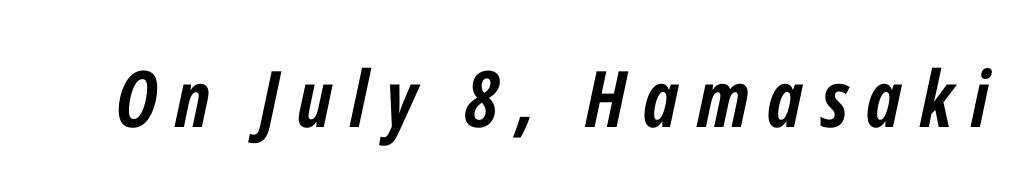
{"italic": "yes", "lean": "right", "slant_degrees": 12, "bold": "yes", "weight": "semibold", "width": "condensed", "stroke_contrast": "low", "x_height": "medium", "monospaced": "no", "underline": "no", "letter_spacing": "wide", "letter_spacing_em": 0.23, "glyph_px": 78}
